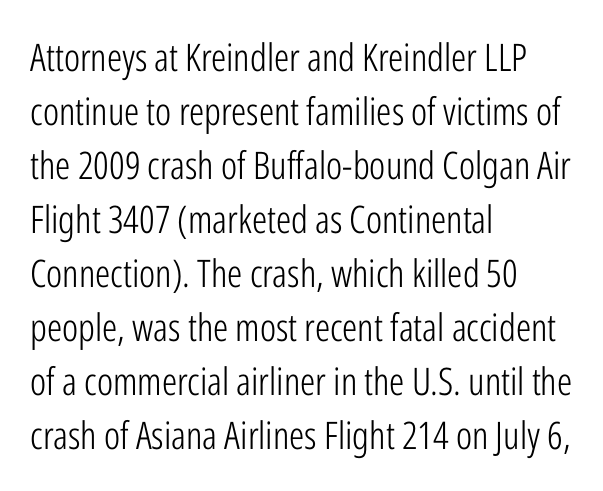
Q: Is the text bold? A: No.
Q: Is the text italic (slanted)? A: No, it is upright.
Q: Is the typeface a serif or a sans-serif typeface? A: Sans-serif.
Q: Is the text underlined? A: No.
Q: How is the paragraph aligned? A: Left-aligned.
Q: Is the spacing between letters normal or unusually wide? A: Normal.
Q: Is the spacing between lines tight, normal or loose? A: Normal.
Q: Width (condensed, normal, or wide)? A: Condensed.
Q: Stroke contrast? A: Low.
Q: x-height? A: Medium.
Q: Monospaced? A: No.
